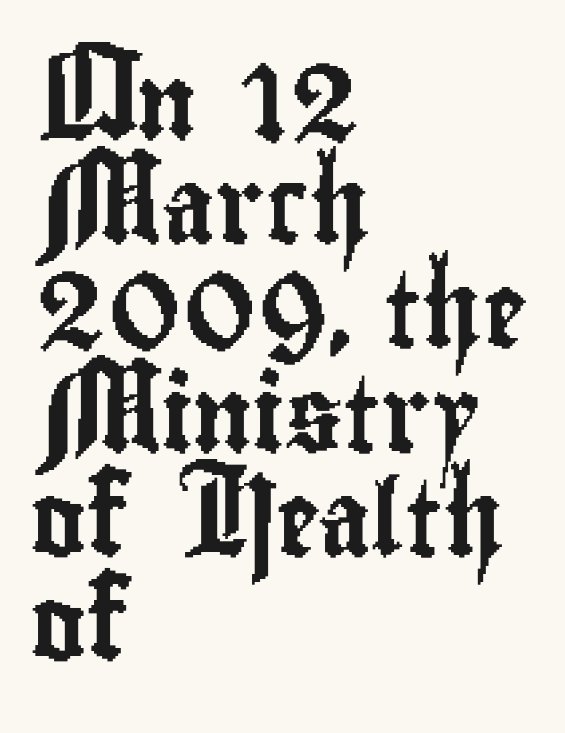
The image shows 75 px condensed sans-serif type, upright; set left-aligned, normal line spacing (1.39x), normal letter spacing, not underlined; low stroke contrast and a small x-height.
